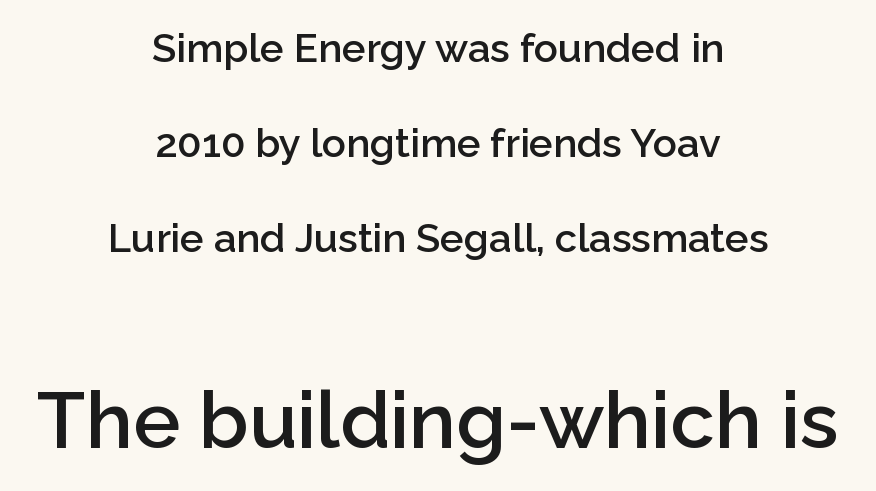
{"serif": "no", "italic": "no", "bold": "semi", "weight": "semibold", "width": "normal", "stroke_contrast": "low", "x_height": "medium", "monospaced": "no", "underline": "no", "align": "center", "line_spacing": "loose", "line_spacing_ratio": 2.38, "letter_spacing": "normal", "letter_spacing_em": 0.0, "larger_block": "second", "size_ratio": 1.98, "glyph_px": 79}
